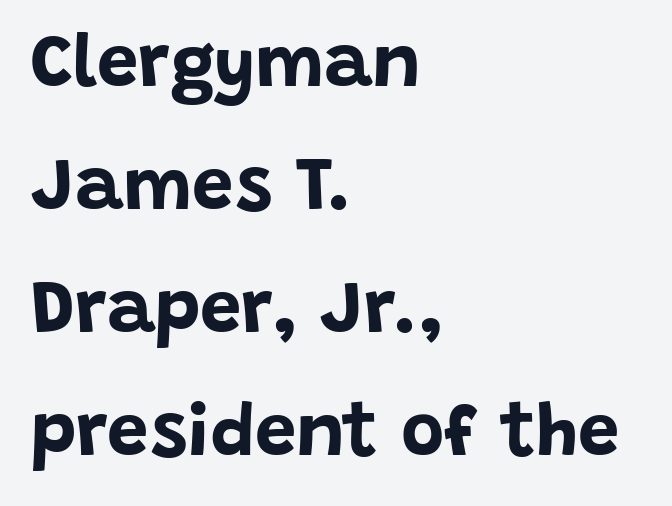
The image shows 74 px bold sans-serif type, upright; set left-aligned, normal line spacing (1.66x), normal letter spacing, not underlined; low stroke contrast and a large x-height.
